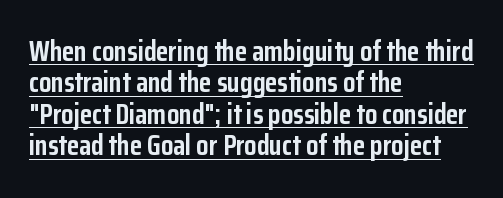
The sample has been set heavy, in full bold. Nobody touched the tracking dial on this one. The text was rendered using a sans face with plain stroke endings. Which margin do the lines hug? The left one — the right edge is uneven.
